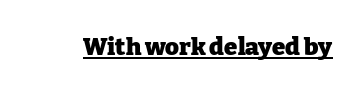
Students, observe the line beneath the letters — that is underlining. Upright lettering throughout. Summary of weight: heavy, a full bold. Here the glyphs are tracked normally, forming tight word shapes.
